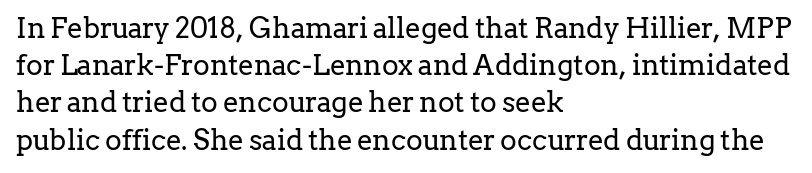
The image shows 28 px regular-weight serif type, upright; set left-aligned, normal line spacing (1.33x), normal letter spacing, not underlined; low stroke contrast and a medium x-height.
